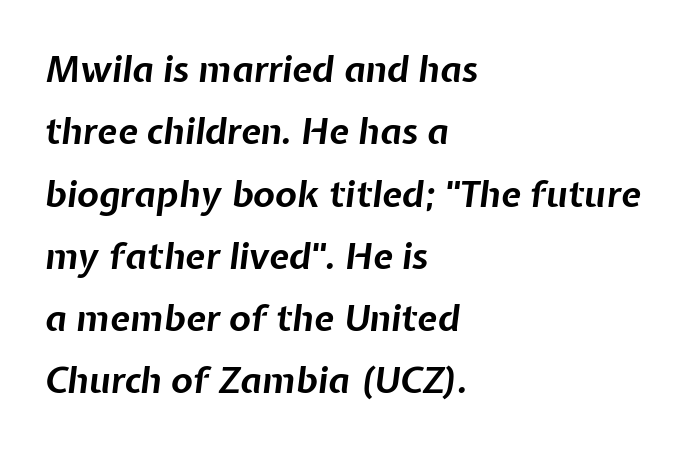
The image shows 36 px bold type, italic (leaning right); set left-aligned, line spacing 1.73x, normal letter spacing, not underlined; low stroke contrast and a medium x-height.
